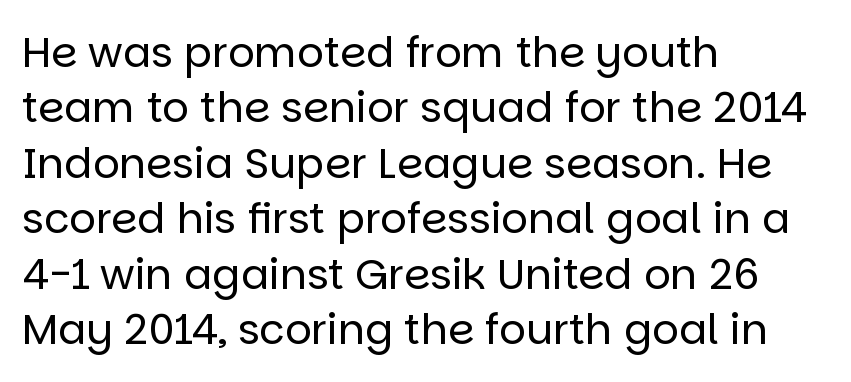
{"serif": "no", "italic": "no", "bold": "no", "weight": "regular", "width": "normal", "stroke_contrast": "low", "x_height": "large", "monospaced": "no", "underline": "no", "align": "left", "line_spacing": "normal", "line_spacing_ratio": 1.32, "letter_spacing": "normal", "letter_spacing_em": 0.0, "glyph_px": 42}
